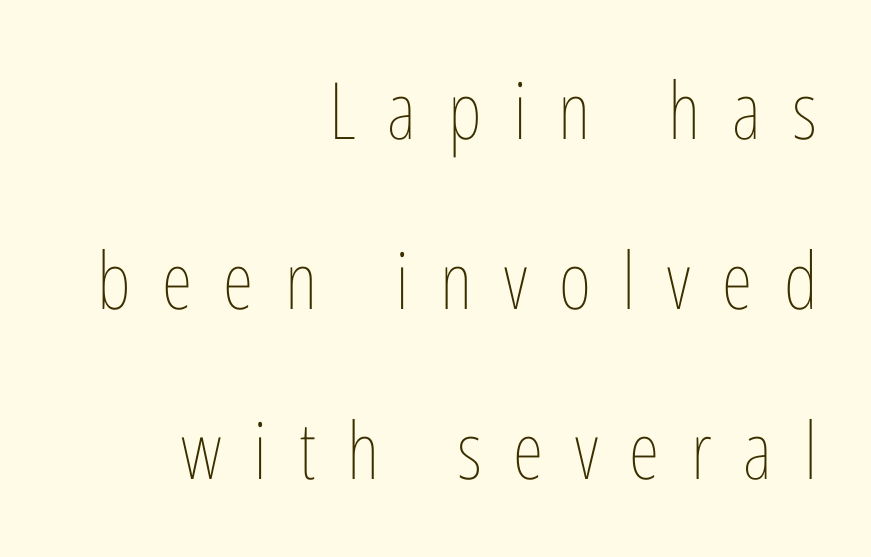
{"italic": "no", "bold": "no", "weight": "thin", "width": "condensed", "stroke_contrast": "low", "x_height": "medium", "monospaced": "no", "underline": "no", "align": "right", "line_spacing": "loose", "line_spacing_ratio": 2.15, "letter_spacing": "wide", "letter_spacing_em": 0.4, "glyph_px": 79}
